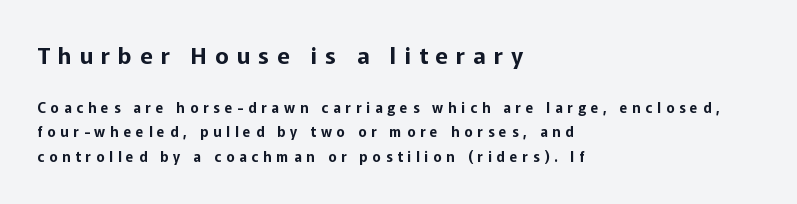
{"italic": "no", "underline": "no", "align": "left", "line_spacing_ratio": 1.75, "letter_spacing": "wide", "letter_spacing_em": 0.35, "larger_block": "first", "size_ratio": 1.64, "glyph_px": 23}
